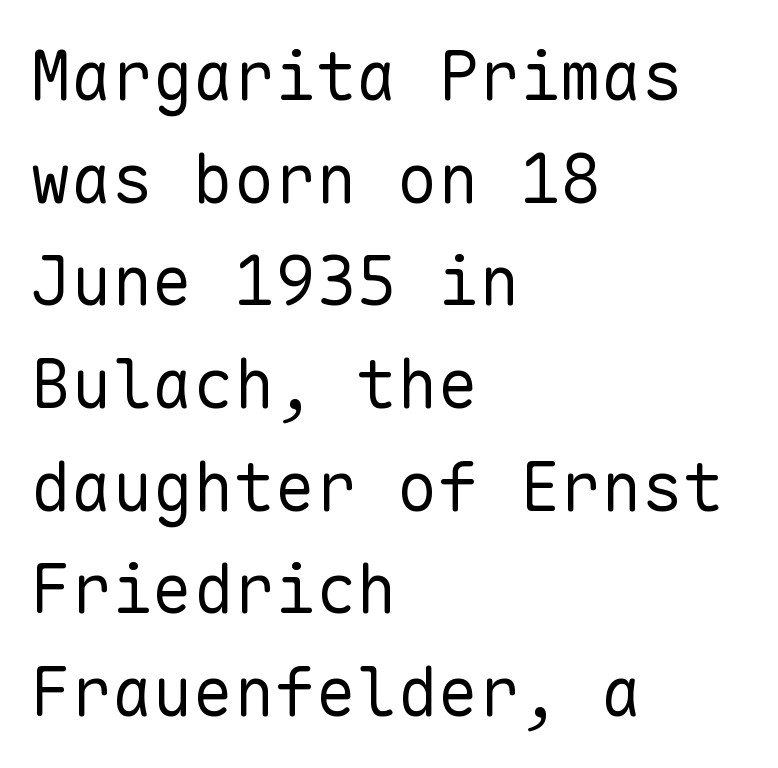
{"serif": "no", "italic": "no", "bold": "no", "weight": "regular", "width": "normal", "stroke_contrast": "low", "x_height": "medium", "monospaced": "yes", "underline": "no", "align": "left", "line_spacing": "normal", "line_spacing_ratio": 1.51, "letter_spacing": "normal", "letter_spacing_em": 0.0, "glyph_px": 68}
